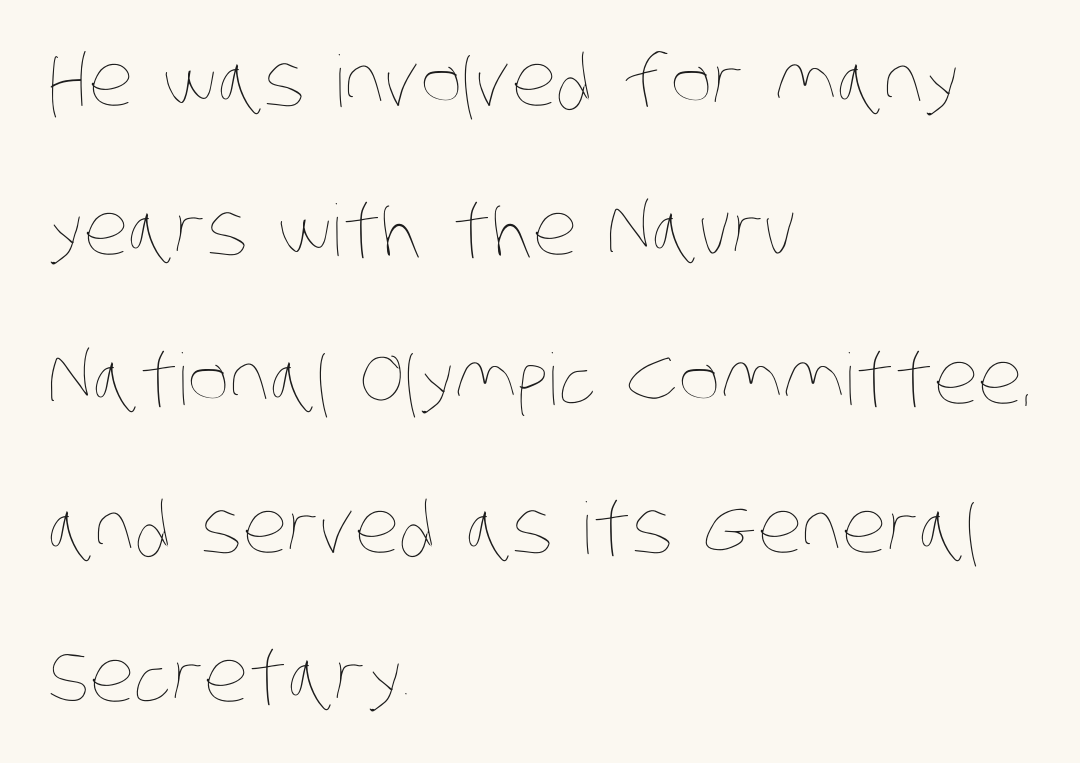
The image shows 71 px thin, condensed type; set left-aligned, loose line spacing (2.1x), normal letter spacing, not underlined; low stroke contrast and a large x-height.
